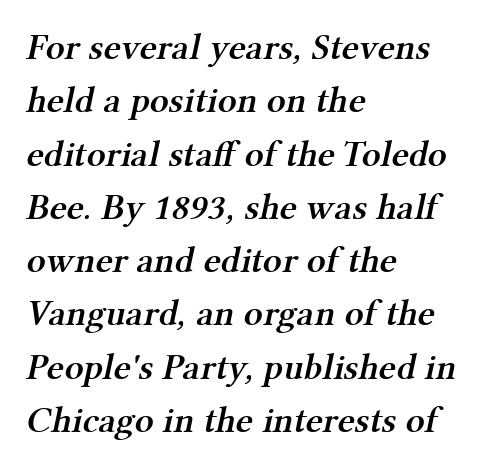
Q: Is the text bold? A: Semi-bold.
Q: Is the typeface a serif or a sans-serif typeface? A: Serif.
Q: Is the text underlined? A: No.
Q: How is the paragraph aligned? A: Left-aligned.
Q: Is the spacing between letters normal or unusually wide? A: Normal.
Q: Is the spacing between lines tight, normal or loose? A: Normal.
Q: Width (condensed, normal, or wide)? A: Normal.
Q: Stroke contrast? A: Medium.
Q: x-height? A: Medium.
Q: Monospaced? A: No.
